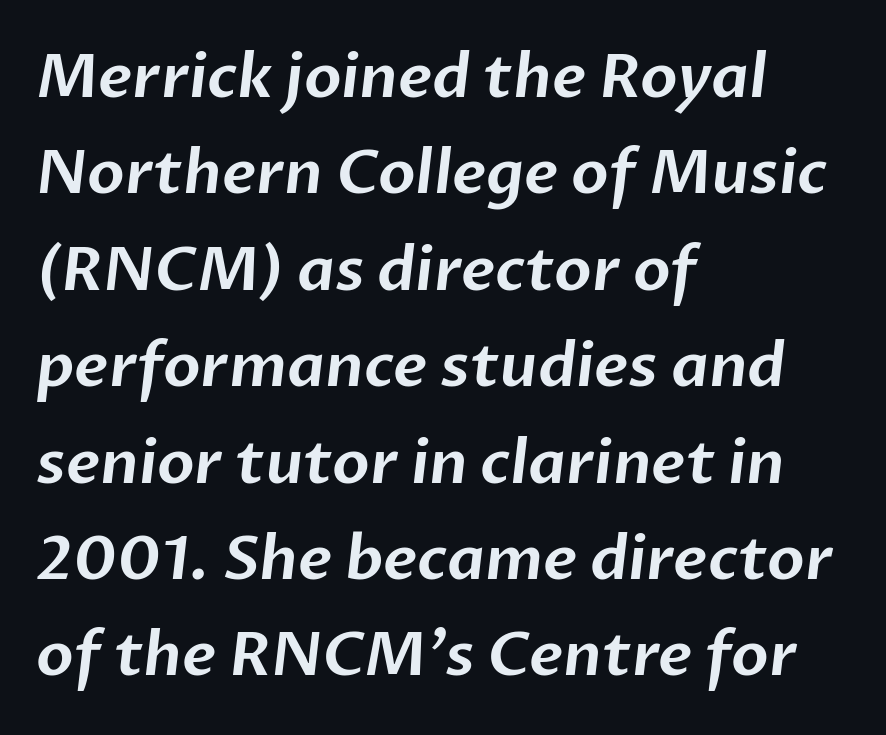
{"serif": "no", "width": "normal", "stroke_contrast": "low", "x_height": "medium", "monospaced": "no", "underline": "no", "align": "left", "line_spacing": "normal", "line_spacing_ratio": 1.58, "letter_spacing": "normal", "letter_spacing_em": 0.0, "glyph_px": 61}
